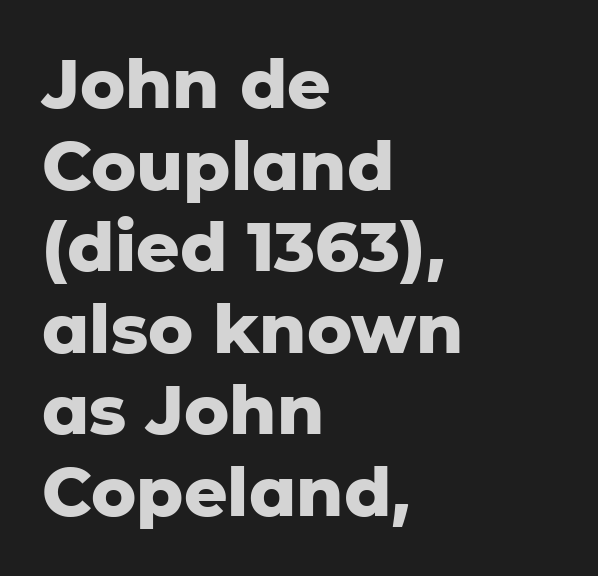
The image shows 68 px heavy sans-serif type, upright; set left-aligned, line spacing 1.2x, normal letter spacing, not underlined; low stroke contrast and a medium x-height.
